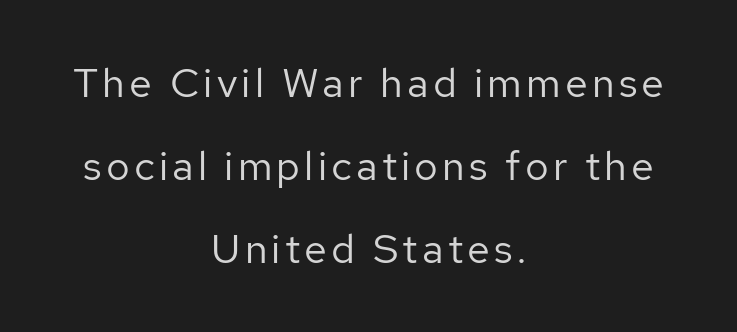
{"serif": "no", "italic": "no", "bold": "no", "weight": "regular", "width": "normal", "stroke_contrast": "low", "x_height": "medium", "monospaced": "no", "underline": "no", "align": "center", "line_spacing": "loose", "line_spacing_ratio": 2.03, "glyph_px": 41}
